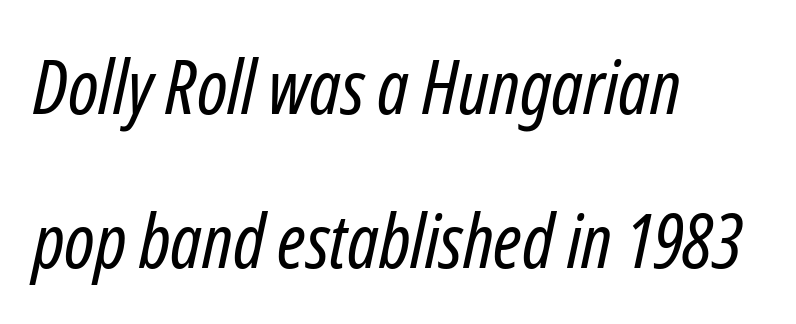
Q: Is the text bold? A: No.
Q: Is the text italic (slanted)? A: Yes, it leans right by about 12 degrees.
Q: Is the text underlined? A: No.
Q: How is the paragraph aligned? A: Left-aligned.
Q: Is the spacing between letters normal or unusually wide? A: Normal.
Q: Is the spacing between lines tight, normal or loose? A: Loose.
Q: Width (condensed, normal, or wide)? A: Condensed.
Q: Stroke contrast? A: Low.
Q: x-height? A: Medium.
Q: Monospaced? A: No.
